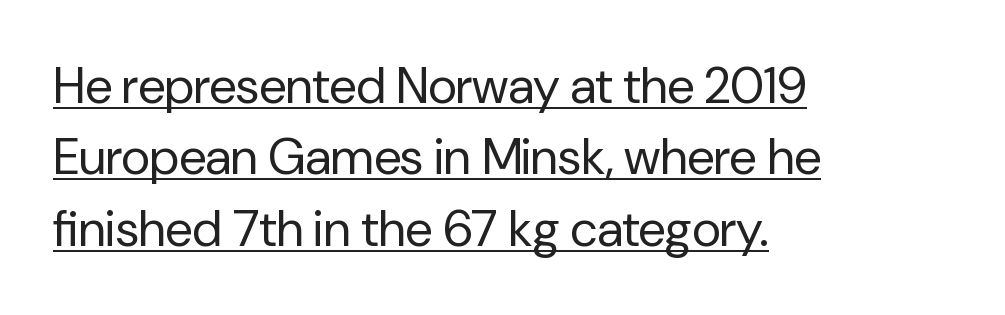
No extra tracking has been applied to these lines. Nope, no serifs anywhere on these letters. This sample is left-justified, so line endings fall wherever the words run out. No letter is thick-stroked: the sample isn't bold. Each letter keeps its own natural width here, so spacing adapts to shape.
